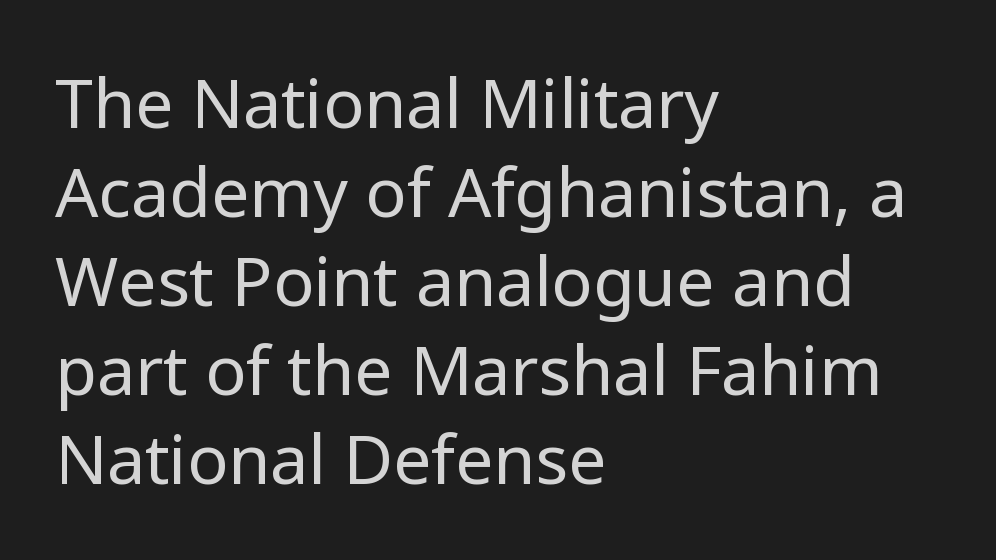
{"serif": "no", "italic": "no", "bold": "no", "weight": "regular", "width": "normal", "stroke_contrast": "low", "x_height": "medium", "monospaced": "no", "underline": "no", "align": "left", "line_spacing": "normal", "line_spacing_ratio": 1.31, "letter_spacing": "normal", "letter_spacing_em": 0.0, "glyph_px": 68}
